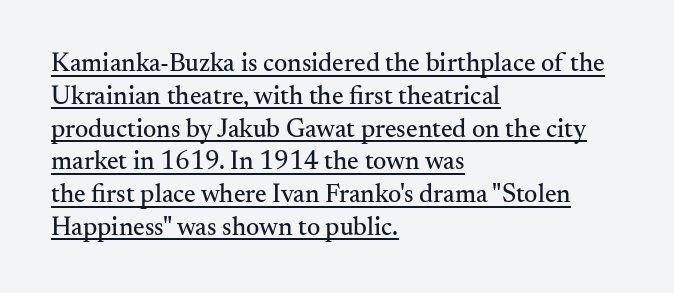
{"italic": "no", "underline": "yes", "align": "left", "line_spacing": "normal", "line_spacing_ratio": 1.26, "letter_spacing": "normal", "letter_spacing_em": 0.0, "glyph_px": 26}
